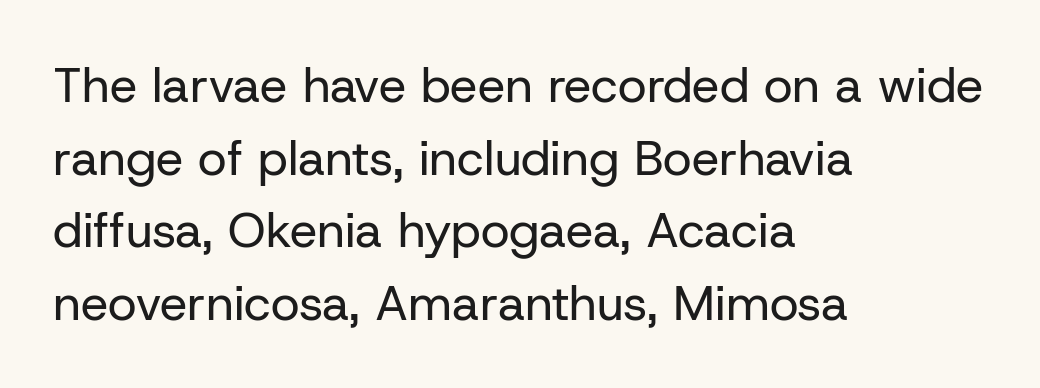
Q: Is the text bold? A: No.
Q: Is the text italic (slanted)? A: No, it is upright.
Q: Is the typeface a serif or a sans-serif typeface? A: Sans-serif.
Q: Is the text underlined? A: No.
Q: How is the paragraph aligned? A: Left-aligned.
Q: Is the spacing between letters normal or unusually wide? A: Normal.
Q: Is the spacing between lines tight, normal or loose? A: Normal.
Q: Width (condensed, normal, or wide)? A: Normal.
Q: Stroke contrast? A: Low.
Q: x-height? A: Medium.
Q: Monospaced? A: No.
